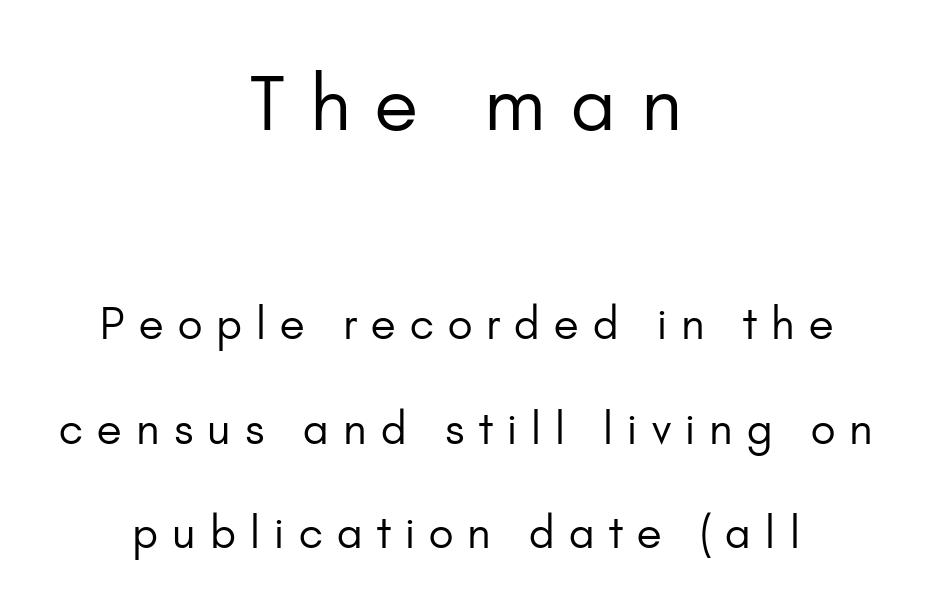
The weight tops out at a normal text grade. The rendering inserts visible extra space after every character. Descenders are the only things crossing below the line. It's the straight-up-and-down kind of type. How would I describe the line gaps? Wide and relaxed. The passage shown is typed in a proportional face where columns would drift.
